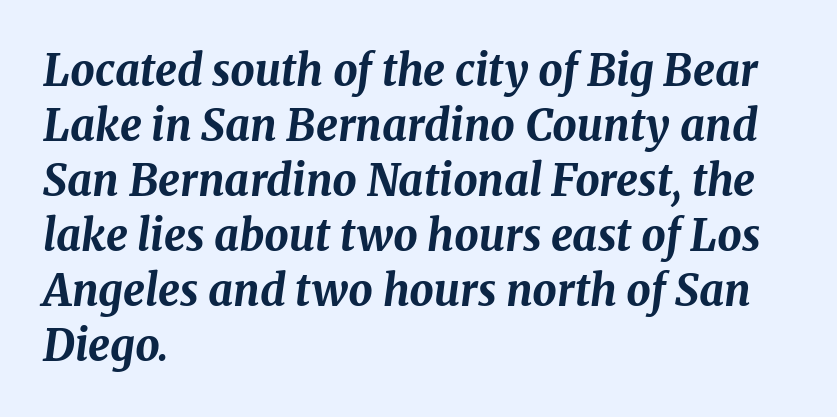
Q: Is the text bold? A: Yes.
Q: Is the text italic (slanted)? A: Yes, it leans right by about 8 degrees.
Q: Is the text underlined? A: No.
Q: How is the paragraph aligned? A: Left-aligned.
Q: Is the spacing between letters normal or unusually wide? A: Normal.
Q: Is the spacing between lines tight, normal or loose? A: Normal.
Q: Width (condensed, normal, or wide)? A: Normal.
Q: Stroke contrast? A: Medium.
Q: x-height? A: Medium.
Q: Monospaced? A: No.
